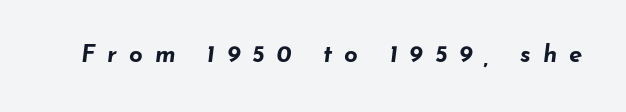
{"italic": "yes", "lean": "right", "slant_degrees": 7, "bold": "yes", "underline": "no", "letter_spacing": "wide", "letter_spacing_em": 0.49, "glyph_px": 24}
